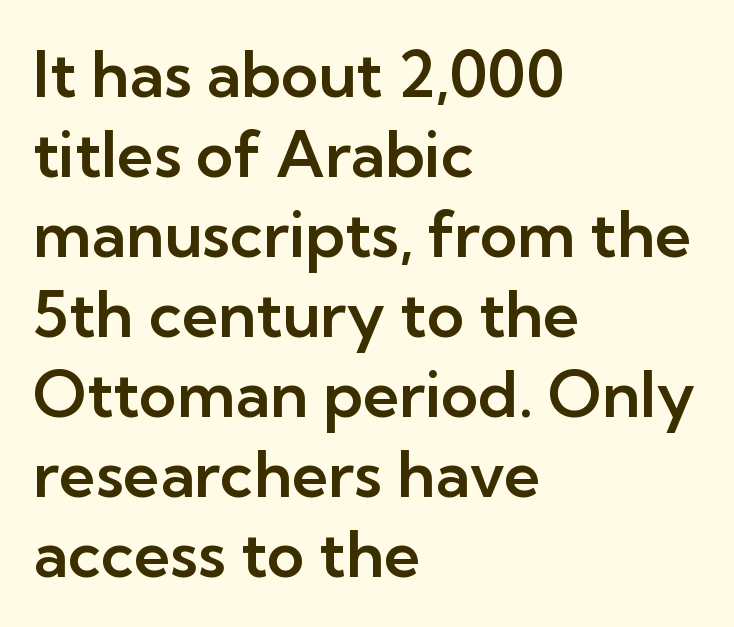
The type sits square on the baseline with zero lean. Stroke terminals: plain, sans-serif. Spacing verdict: proportional, widths tailored to each character. The line texture is even and compact thanks to regular tracking.
